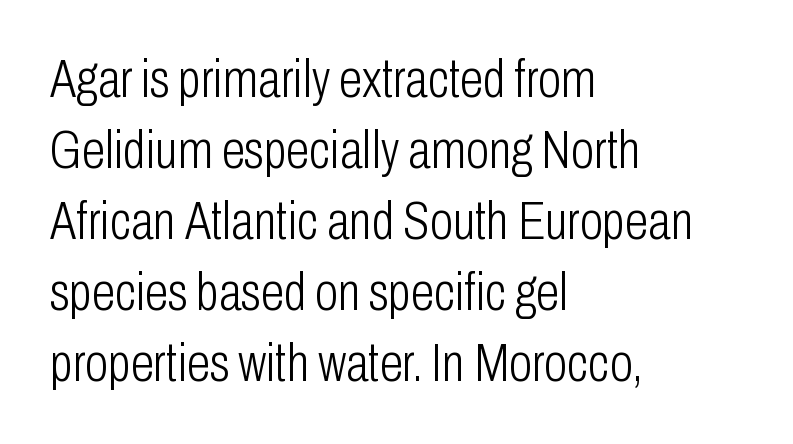
Q: Is the text bold? A: No.
Q: Is the text italic (slanted)? A: No, it is upright.
Q: Is the typeface a serif or a sans-serif typeface? A: Sans-serif.
Q: Is the text underlined? A: No.
Q: How is the paragraph aligned? A: Left-aligned.
Q: Is the spacing between letters normal or unusually wide? A: Normal.
Q: Is the spacing between lines tight, normal or loose? A: Normal.
Q: Width (condensed, normal, or wide)? A: Condensed.
Q: Stroke contrast? A: Low.
Q: x-height? A: Medium.
Q: Monospaced? A: No.
